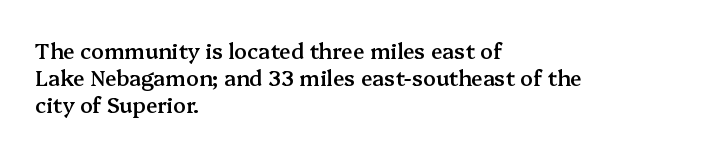
{"italic": "no", "bold": "semi", "underline": "no", "align": "left", "line_spacing": "normal", "line_spacing_ratio": 1.29, "letter_spacing": "normal", "letter_spacing_em": 0.0, "glyph_px": 21}
